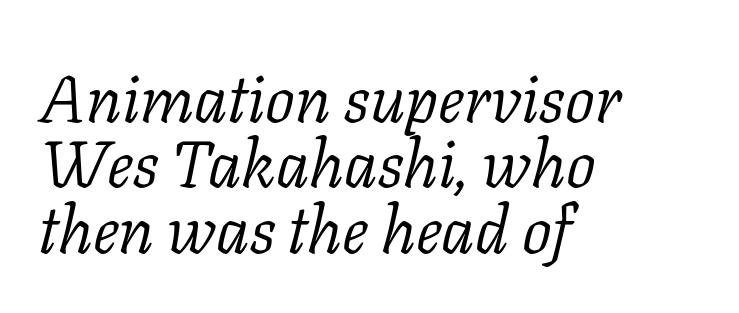
Q: Is the text bold? A: No.
Q: Is the text italic (slanted)? A: Yes, it leans right by about 11 degrees.
Q: Is the typeface a serif or a sans-serif typeface? A: Serif.
Q: Is the text underlined? A: No.
Q: How is the paragraph aligned? A: Left-aligned.
Q: Is the spacing between letters normal or unusually wide? A: Normal.
Q: Is the spacing between lines tight, normal or loose? A: Tight.
Q: Width (condensed, normal, or wide)? A: Normal.
Q: Stroke contrast? A: Low.
Q: x-height? A: Medium.
Q: Monospaced? A: No.
